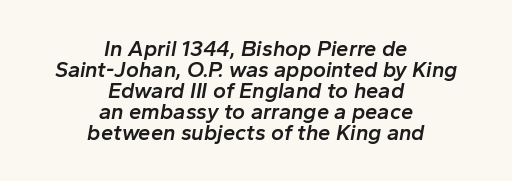
Q: Is the text bold? A: Semi-bold.
Q: Is the text italic (slanted)? A: Yes, it leans right by about 10 degrees.
Q: Is the text underlined? A: No.
Q: How is the paragraph aligned? A: Centered.
Q: Is the spacing between letters normal or unusually wide? A: Normal.
Q: Is the spacing between lines tight, normal or loose? A: Tight.
